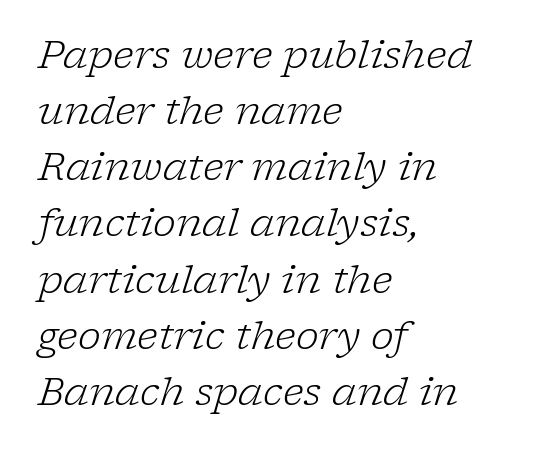
{"serif": "yes", "italic": "yes", "lean": "right", "slant_degrees": 17, "bold": "no", "weight": "light", "width": "normal", "stroke_contrast": "low", "x_height": "medium", "monospaced": "no", "underline": "no", "align": "left", "line_spacing": "normal", "line_spacing_ratio": 1.44, "letter_spacing": "normal", "letter_spacing_em": 0.0, "glyph_px": 39}
